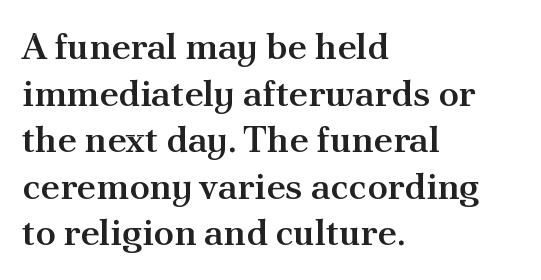
Unlike a clean sans, this face finishes its strokes with serifs. The strokes are fattened partway — semibold, not bold. Tracking value appears to be zero — textbook default spacing. The gap between lines stays unmarked. Rendered with straight, roman letterforms. Notice how the passage keeps a crisp vertical edge on the left only.
